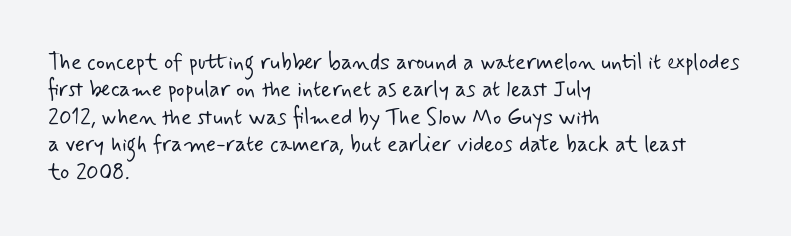
Q: Is the text bold? A: No.
Q: Is the text underlined? A: No.
Q: How is the paragraph aligned? A: Left-aligned.
Q: Is the spacing between letters normal or unusually wide? A: Normal.
Q: Is the spacing between lines tight, normal or loose? A: Normal.
